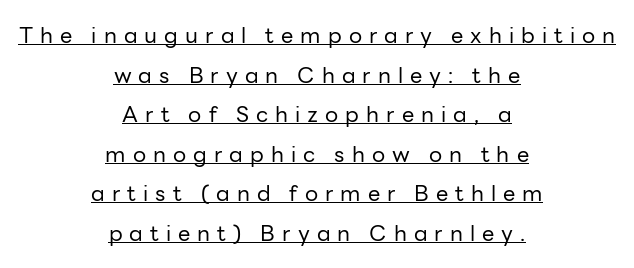
The image shows 22 px text type, upright; set centered, line spacing 1.8x, unusually wide letter spacing (+0.32 em), underlined.
